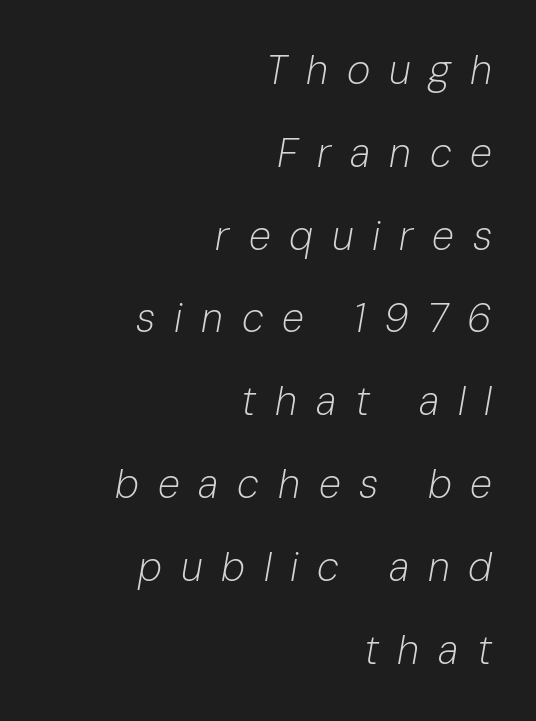
The image shows 40 px light type, italic (leaning right); set right-aligned, loose line spacing (2.07x), unusually wide letter spacing (+0.47 em), not underlined; low stroke contrast and a medium x-height.
